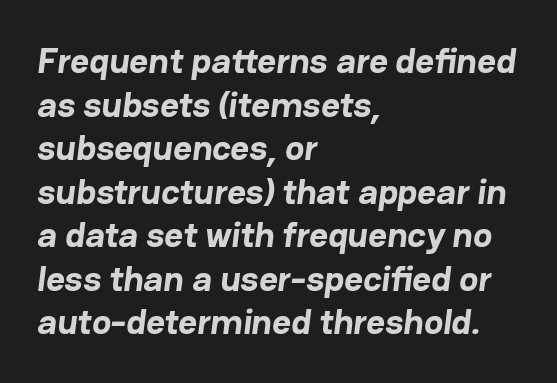
The image shows 36 px bold sans-serif type; set left-aligned, line spacing 1.21x, normal letter spacing, not underlined; low stroke contrast and a medium x-height.
